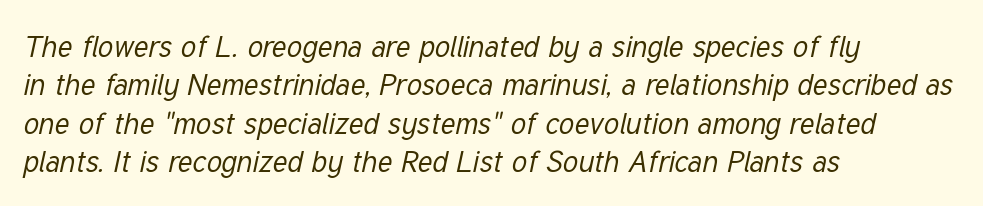
On a weight scale, this lands at 450 or below. Proportional: the letters do not fall into vertical columns. The typesetter chose a ragged-right arrangement here. How would I describe the line gaps? Plain and ordinary. Anything drawn beneath the words? Only blank space.
